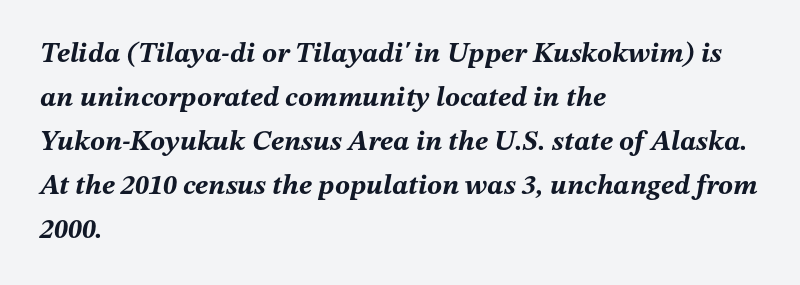
Q: Is the text bold? A: Yes.
Q: Is the text italic (slanted)? A: Yes, it leans right by about 12 degrees.
Q: Is the text underlined? A: No.
Q: How is the paragraph aligned? A: Left-aligned.
Q: Is the spacing between letters normal or unusually wide? A: Normal.
Q: Is the spacing between lines tight, normal or loose? A: Normal.
Q: Width (condensed, normal, or wide)? A: Normal.
Q: Stroke contrast? A: Medium.
Q: x-height? A: Medium.
Q: Monospaced? A: No.
